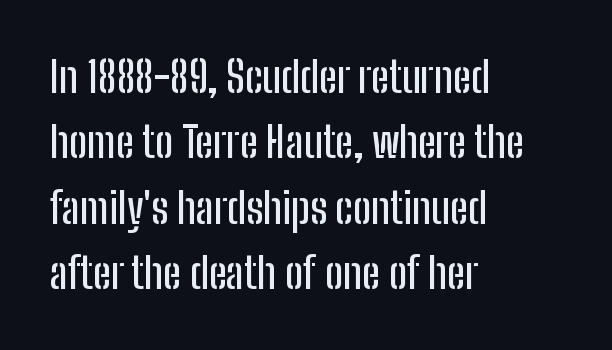
{"serif": "no", "italic": "no", "width": "condensed", "stroke_contrast": "low", "x_height": "medium", "monospaced": "no", "underline": "no", "align": "left", "line_spacing": "normal", "line_spacing_ratio": 1.52, "letter_spacing": "normal", "letter_spacing_em": 0.0, "glyph_px": 43}
